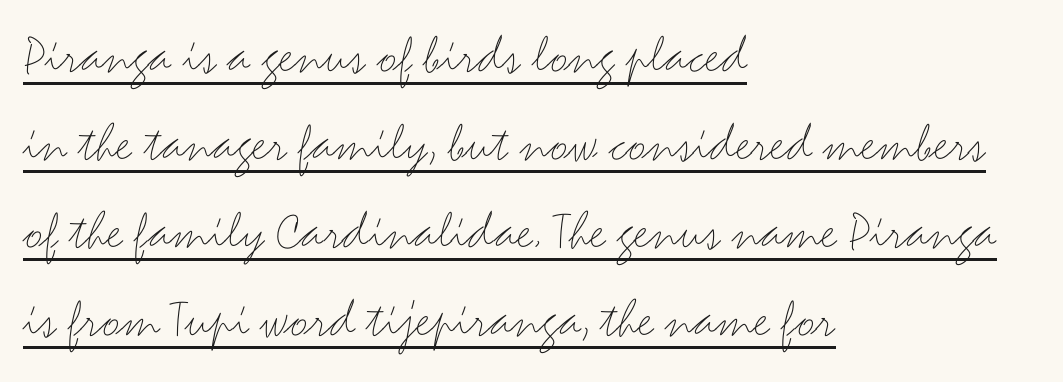
{"serif": "no", "bold": "no", "weight": "thin", "width": "wide", "stroke_contrast": "medium", "x_height": "small", "monospaced": "no", "underline": "yes", "align": "left", "line_spacing": "normal", "line_spacing_ratio": 1.57, "letter_spacing": "normal", "letter_spacing_em": 0.0, "glyph_px": 56}
